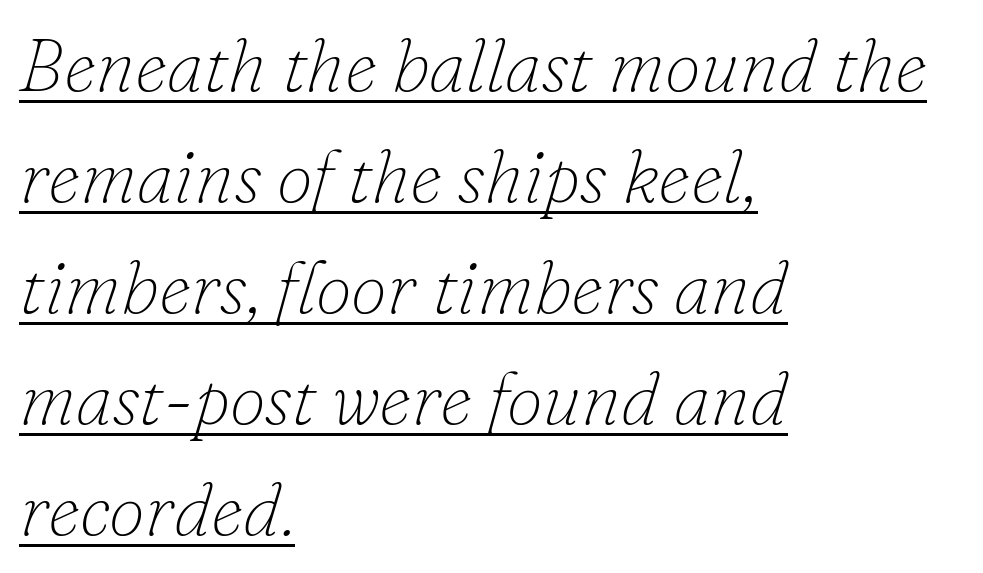
Bold? No — there's no thickening of the strokes. The line-height multiplier appears to be the usual default. The line texture is even and compact thanks to regular tracking. Italic: yes, the glyphs are oblique.
